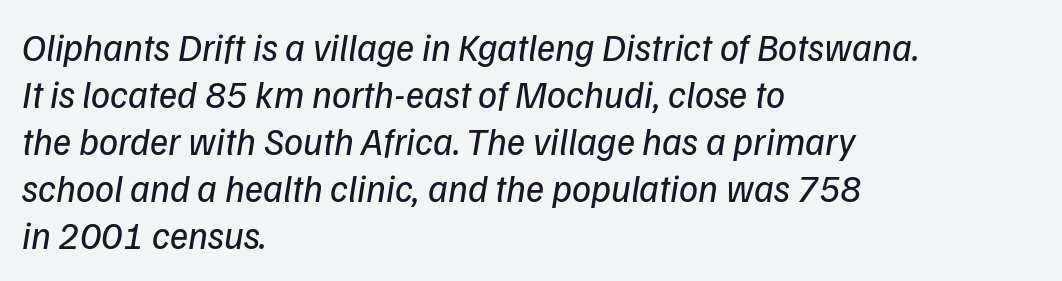
Q: Is the text bold? A: No.
Q: Is the typeface a serif or a sans-serif typeface? A: Sans-serif.
Q: Is the text underlined? A: No.
Q: How is the paragraph aligned? A: Left-aligned.
Q: Is the spacing between letters normal or unusually wide? A: Normal.
Q: Width (condensed, normal, or wide)? A: Normal.
Q: Stroke contrast? A: Low.
Q: x-height? A: Medium.
Q: Monospaced? A: No.
